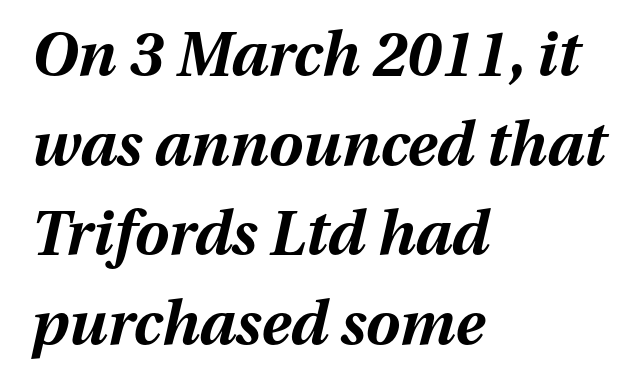
Q: Is the text bold? A: Yes.
Q: Is the text italic (slanted)? A: Yes, it leans right by about 13 degrees.
Q: Is the text underlined? A: No.
Q: How is the paragraph aligned? A: Left-aligned.
Q: Is the spacing between letters normal or unusually wide? A: Normal.
Q: Is the spacing between lines tight, normal or loose? A: Normal.
Q: Width (condensed, normal, or wide)? A: Normal.
Q: Stroke contrast? A: Medium.
Q: x-height? A: Medium.
Q: Monospaced? A: No.
